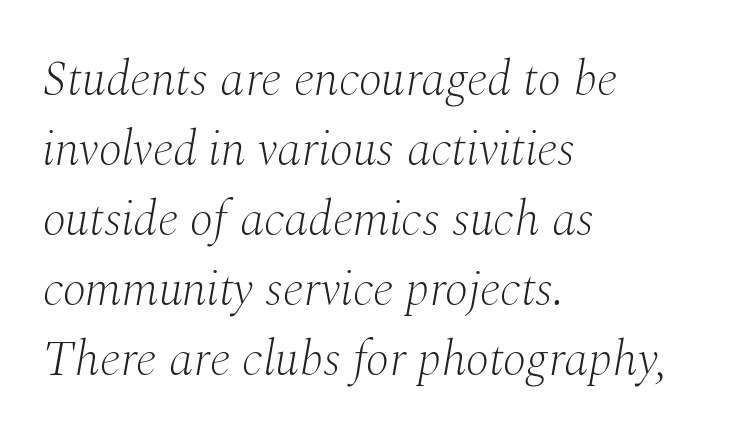
Q: Is the text bold? A: No.
Q: Is the text italic (slanted)? A: Yes, it leans right by about 10 degrees.
Q: Is the typeface a serif or a sans-serif typeface? A: Serif.
Q: Is the text underlined? A: No.
Q: How is the paragraph aligned? A: Left-aligned.
Q: Is the spacing between letters normal or unusually wide? A: Normal.
Q: Is the spacing between lines tight, normal or loose? A: Normal.
Q: Width (condensed, normal, or wide)? A: Normal.
Q: Stroke contrast? A: Medium.
Q: x-height? A: Medium.
Q: Monospaced? A: No.
